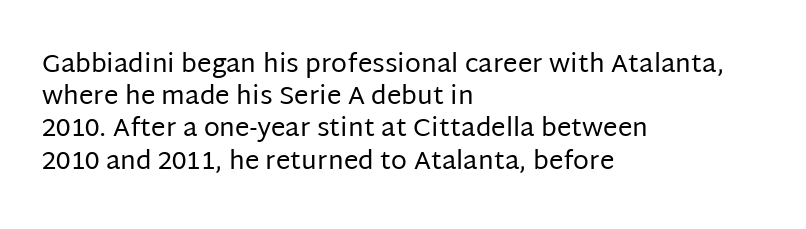
{"italic": "no", "bold": "no", "underline": "no", "align": "left", "line_spacing_ratio": 1.24, "letter_spacing": "normal", "letter_spacing_em": 0.0, "glyph_px": 26}
